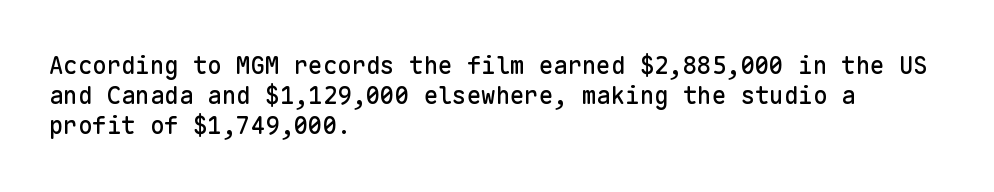
The image shows 24 px text type, upright; set left-aligned, normal line spacing (1.26x), normal letter spacing, not underlined.
